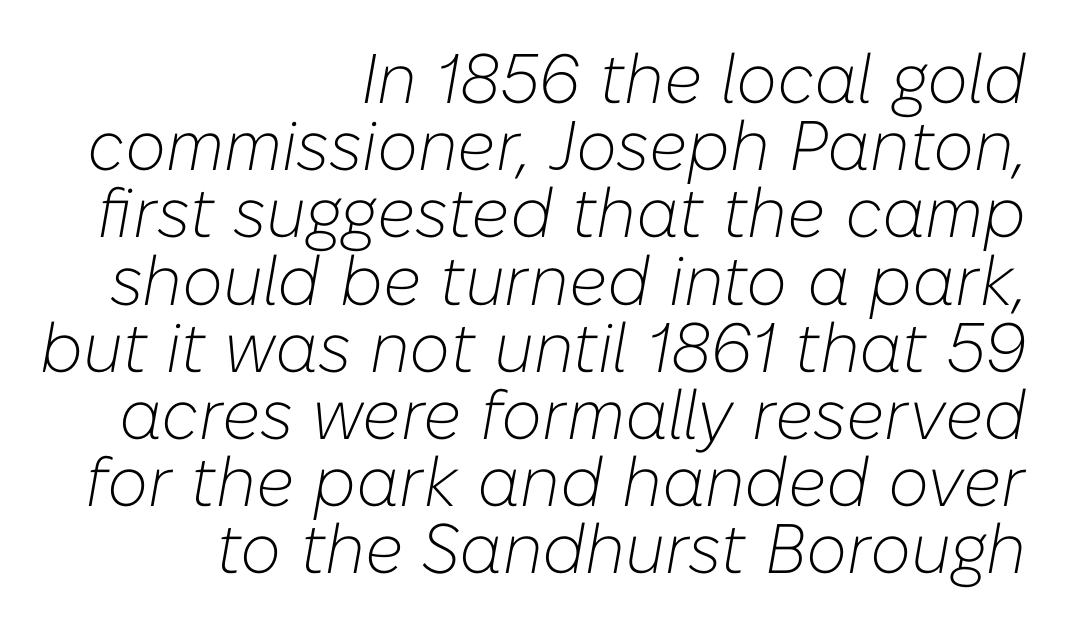
Weight: not bold — regular or lighter. Standard letterfit; no display-style spreading of the glyphs. A typesetter would mark this as italic. Underline: absent. The block of text is dense from top to bottom, with scant space between rows. Varying glyph widths throughout — classic text-font behaviour.
